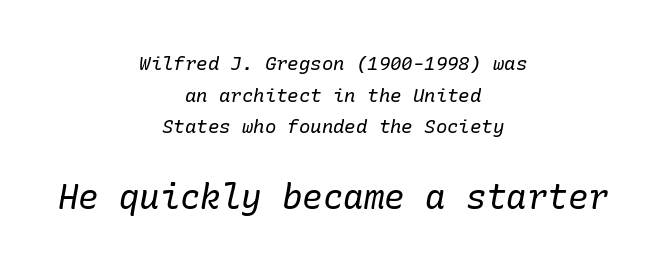
Q: Is the text bold? A: No.
Q: Is the text italic (slanted)? A: Yes, it leans right by about 10 degrees.
Q: Is the typeface a serif or a sans-serif typeface? A: Sans-serif.
Q: Is the text underlined? A: No.
Q: How is the paragraph aligned? A: Centered.
Q: Is the spacing between letters normal or unusually wide? A: Normal.
Q: Is the spacing between lines tight, normal or loose? A: Normal.
Q: Which block of text is set in a larger size, the first (top) or the second (bottom)? A: The second (bottom) one.
Q: Width (condensed, normal, or wide)? A: Normal.
Q: Stroke contrast? A: Low.
Q: x-height? A: Medium.
